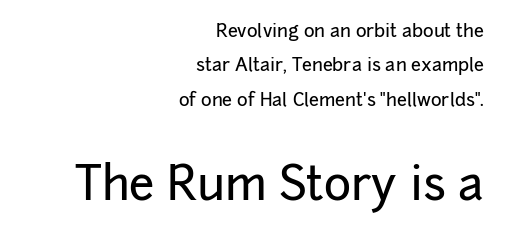
The letters carry no serifs — their stems end cleanly without finishing strokes. The passage is arranged like a letterhead date or caption credit — flush right. Rendered with straight, roman letterforms. Airy leading.
